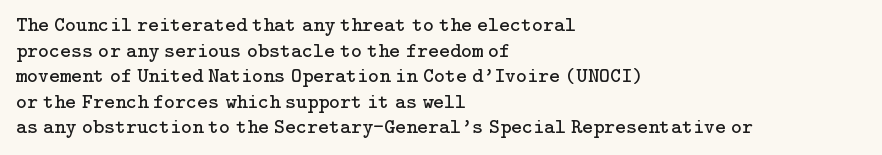
{"italic": "no", "bold": "no", "underline": "no", "align": "left", "line_spacing_ratio": 1.22, "letter_spacing": "normal", "letter_spacing_em": 0.0, "glyph_px": 21}
